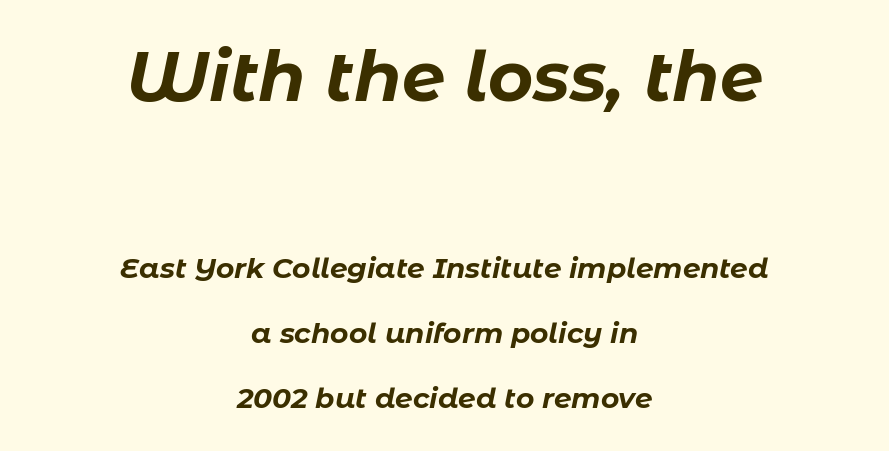
Compared with a flush-left layout, this one balances lines on the center instead. Rows of type keep a wide berth in the vertical direction. Nothing unusual about the tracking: characters are spaced as the font intends. Italic: yes, the glyphs are oblique. Unmarked baselines from the first word to the last. Proportional: the letters do not fall into vertical columns.
